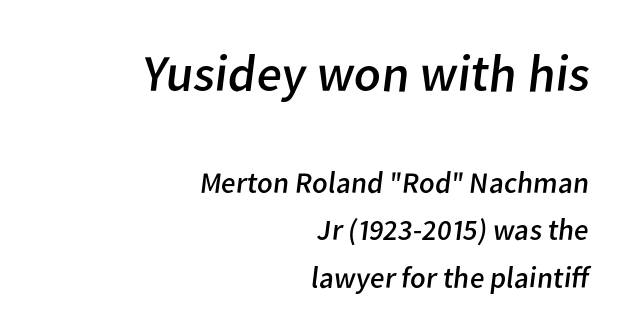
The image shows 52 px regular-weight sans-serif type; set right-aligned, normal line spacing (1.58x), normal letter spacing, not underlined; the first (top) block is 1.73x larger; low stroke contrast and a medium x-height.
